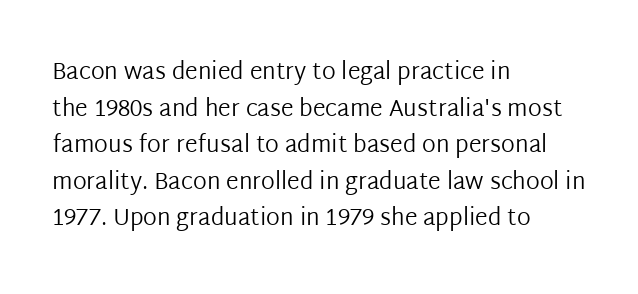
{"italic": "no", "bold": "no", "underline": "no", "align": "left", "line_spacing": "normal", "line_spacing_ratio": 1.59, "letter_spacing": "normal", "letter_spacing_em": 0.0, "glyph_px": 23}
